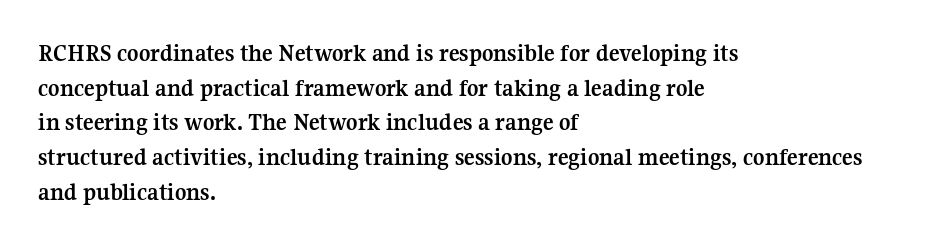
{"italic": "no", "bold": "yes", "underline": "no", "align": "left", "line_spacing": "normal", "line_spacing_ratio": 1.39, "letter_spacing": "normal", "letter_spacing_em": 0.0, "glyph_px": 25}
